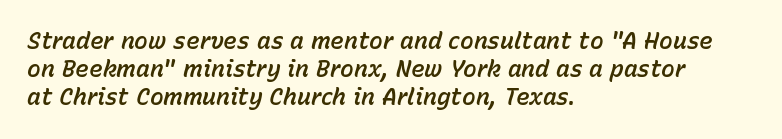
The image shows 23 px text type, italic (leaning right); set left-aligned, line spacing 1.22x, normal letter spacing, not underlined.
